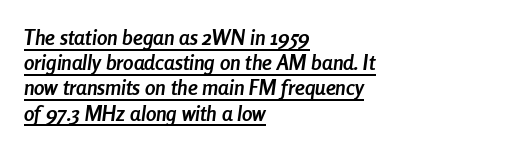
Italic? Definitely — the glyphs are oblique. These lines are set flush left with a ragged right edge. This rendering leaves character spacing at its baseline value. The typesetting leans heavy: a genuine bold. The string is rendered with underlining switched on.
